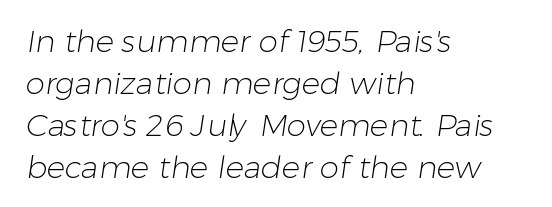
Q: Is the text bold? A: No.
Q: Is the typeface a serif or a sans-serif typeface? A: Sans-serif.
Q: Is the text underlined? A: No.
Q: How is the paragraph aligned? A: Left-aligned.
Q: Is the spacing between letters normal or unusually wide? A: Normal.
Q: Is the spacing between lines tight, normal or loose? A: Normal.
Q: Width (condensed, normal, or wide)? A: Normal.
Q: Stroke contrast? A: Low.
Q: x-height? A: Medium.
Q: Monospaced? A: No.
